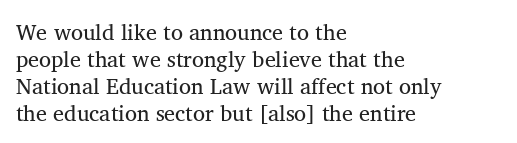
{"bold": "no", "underline": "no", "align": "left", "line_spacing_ratio": 1.22, "letter_spacing": "normal", "letter_spacing_em": 0.0, "glyph_px": 22}
